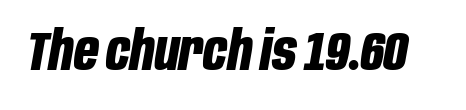
{"italic": "yes", "lean": "right", "slant_degrees": 10, "bold": "yes", "weight": "bold", "width": "condensed", "stroke_contrast": "low", "x_height": "large", "monospaced": "no", "underline": "no", "letter_spacing": "normal", "letter_spacing_em": 0.0, "glyph_px": 54}
